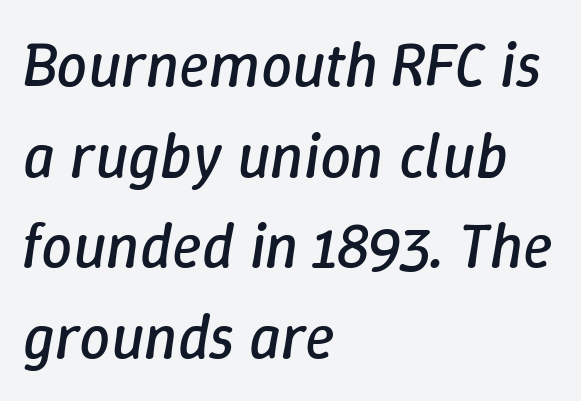
The image shows 62 px regular-weight type, italic (leaning right); set left-aligned, normal line spacing (1.46x), normal letter spacing, not underlined; low stroke contrast and a medium x-height.
